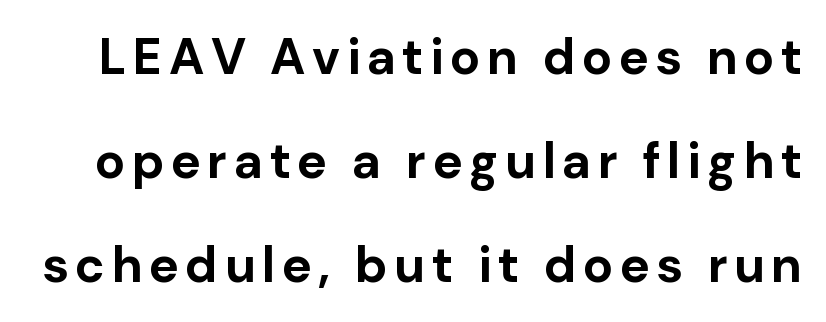
The image shows 50 px bold sans-serif type, upright; set loose line spacing (2.08x), not underlined; low stroke contrast and a medium x-height.
